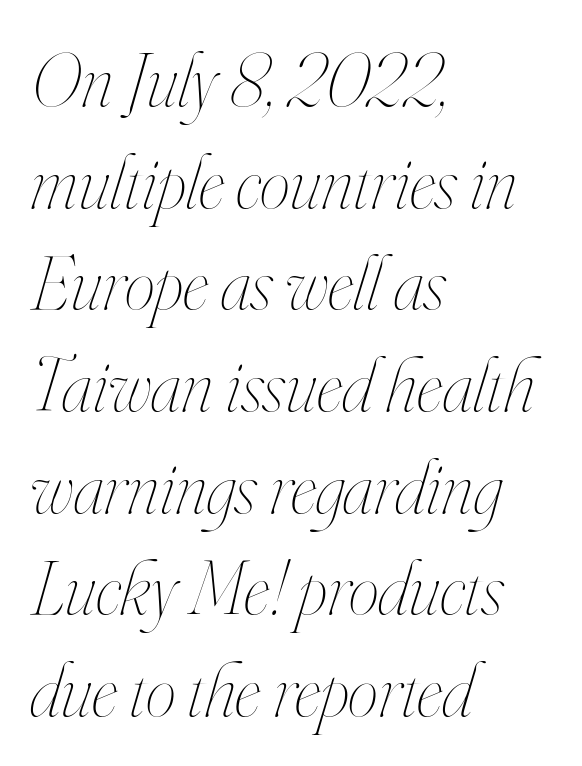
{"italic": "yes", "lean": "right", "slant_degrees": 16, "bold": "no", "weight": "thin", "width": "condensed", "stroke_contrast": "high", "x_height": "small", "monospaced": "no", "underline": "no", "align": "left", "line_spacing": "normal", "line_spacing_ratio": 1.32, "letter_spacing": "normal", "letter_spacing_em": 0.0, "glyph_px": 77}
